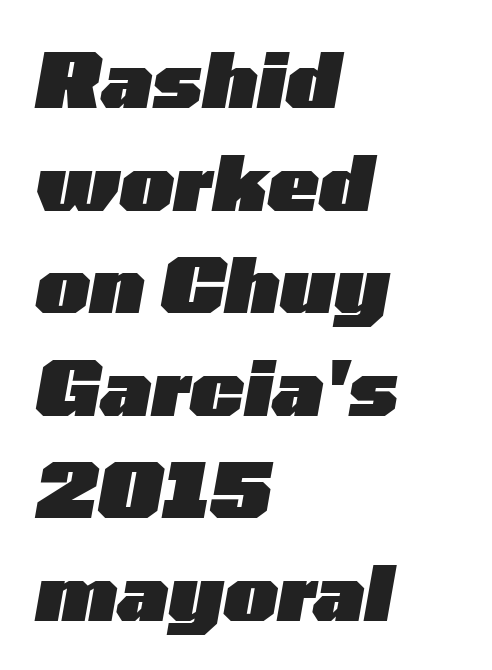
The space between consecutive lines is moderate. Proportional: the letters do not fall into vertical columns. Honestly, the letter spacing is just normal — you wouldn't notice it. The paragraph shown leans on its left margin. Set as a true bold cut, around the 700 mark.
